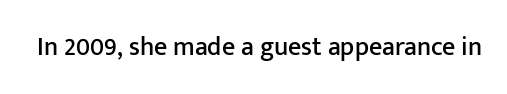
The image shows 26 px text type, upright; set normal letter spacing, not underlined.
